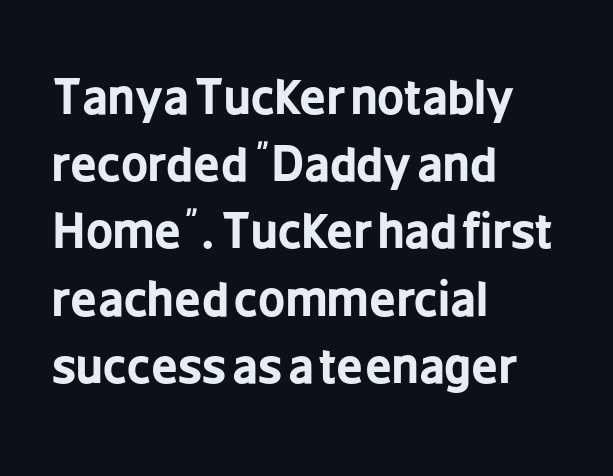
The image shows 47 px bold, condensed sans-serif type, upright; set left-aligned, normal line spacing (1.43x), normal letter spacing, not underlined; low stroke contrast and a medium x-height.
